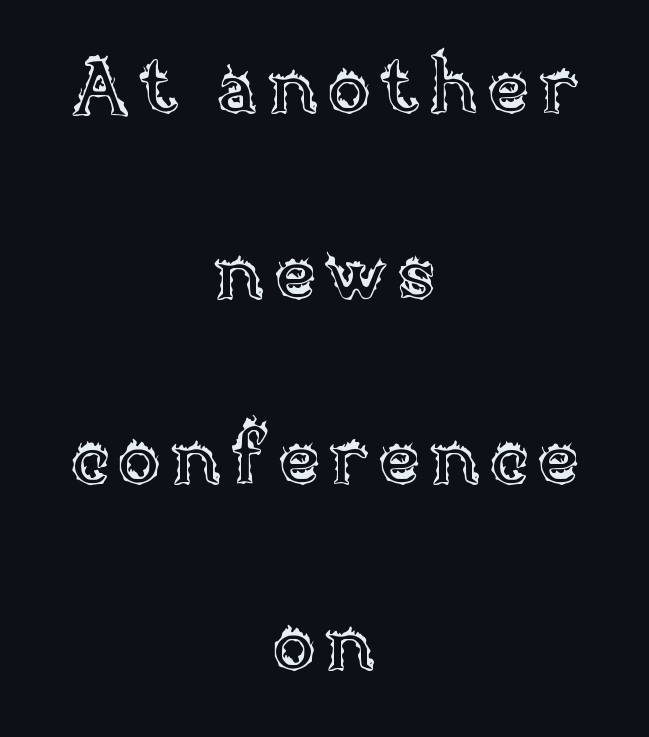
Q: Is the text italic (slanted)? A: No, it is upright.
Q: Is the text underlined? A: No.
Q: How is the paragraph aligned? A: Centered.
Q: Is the spacing between lines tight, normal or loose? A: Loose.
Q: Width (condensed, normal, or wide)? A: Normal.
Q: x-height? A: Large.
Q: Monospaced? A: No.
